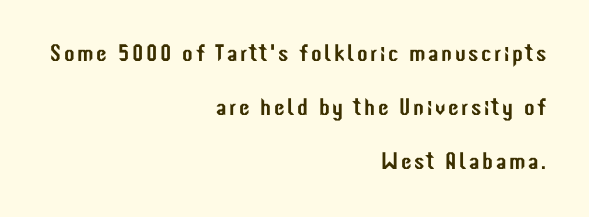
{"italic": "no", "underline": "no", "align": "right", "line_spacing": "loose", "line_spacing_ratio": 2.25, "glyph_px": 24}
